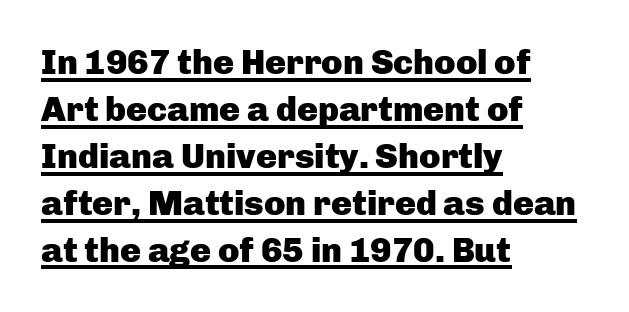
The image shows 35 px heavy sans-serif type, upright; set left-aligned, normal line spacing (1.34x), normal letter spacing, underlined; low stroke contrast and a medium x-height.
